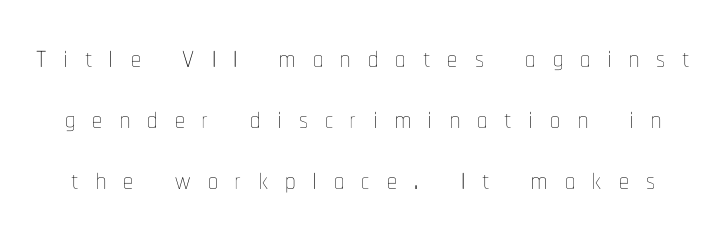
The image shows 40 px thin, condensed type, upright; set normal line spacing (1.53x), unusually wide letter spacing (+0.43 em), not underlined; low stroke contrast and a medium x-height.
